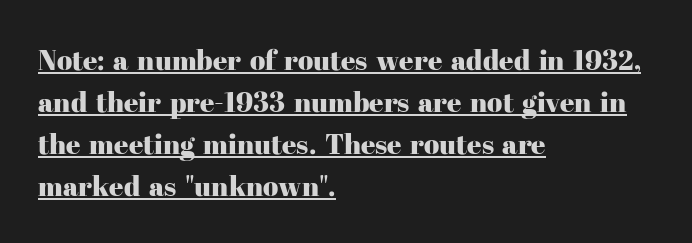
Q: Is the text italic (slanted)? A: No, it is upright.
Q: Is the typeface a serif or a sans-serif typeface? A: Serif.
Q: Is the text underlined? A: Yes.
Q: How is the paragraph aligned? A: Left-aligned.
Q: Is the spacing between letters normal or unusually wide? A: Normal.
Q: Is the spacing between lines tight, normal or loose? A: Normal.
Q: Width (condensed, normal, or wide)? A: Normal.
Q: Stroke contrast? A: High.
Q: x-height? A: Medium.
Q: Monospaced? A: No.
